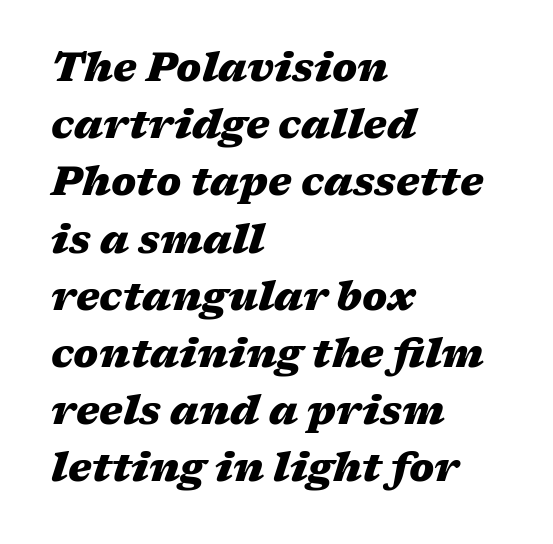
The image shows 40 px heavy, wide type, italic (leaning right); set left-aligned, normal line spacing (1.43x), normal letter spacing, not underlined; medium stroke contrast and a medium x-height.
